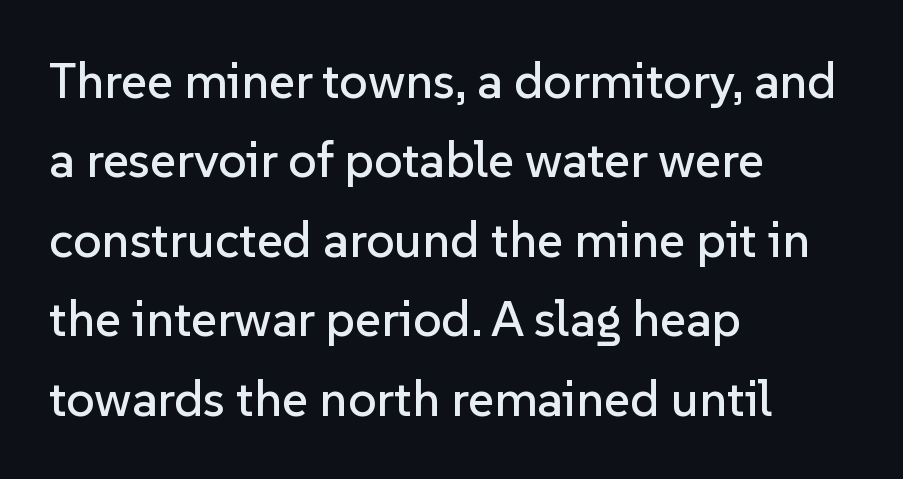
Which margin do the lines hug? The left one — the right edge is uneven. Regarding leading, the lines here are spaced in the standard way. Letterform terminals end flat and unadorned throughout the passage. The rendering keeps characters at their native spacing. Unlike italic type, these characters show no tilt at all. The passage shown is typed in a proportional face where columns would drift.
